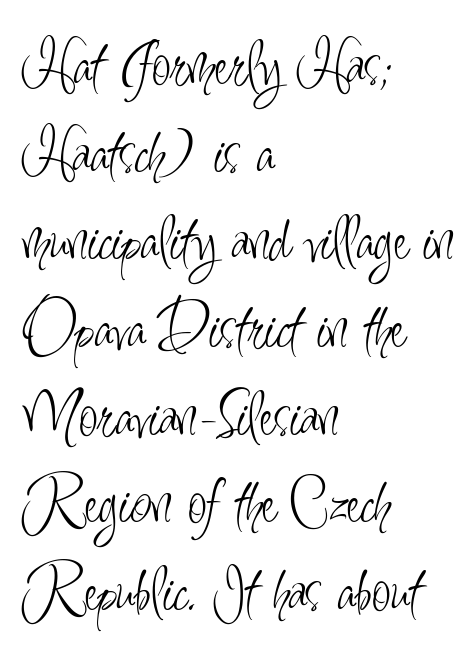
Here the glyphs are tracked normally, forming tight word shapes. The passage shown is typed in a proportional face where columns would drift. Does the leading feel generous? No, just average. Compared with a typical body face, this is equally light or lighter still. Descender tails drop into unmarked territory.
